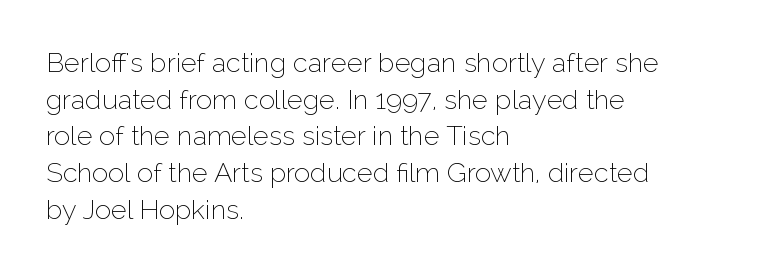
The image shows 27 px text type, upright; set left-aligned, normal line spacing (1.36x), normal letter spacing, not underlined.
